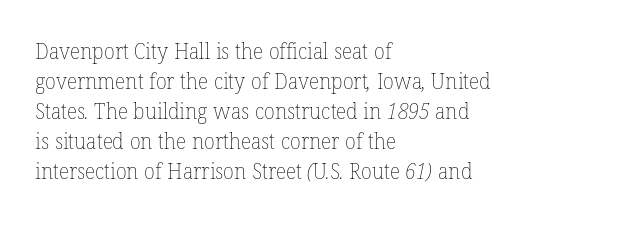
The image shows 22 px text type; set left-aligned, normal line spacing (1.36x), normal letter spacing, not underlined.
